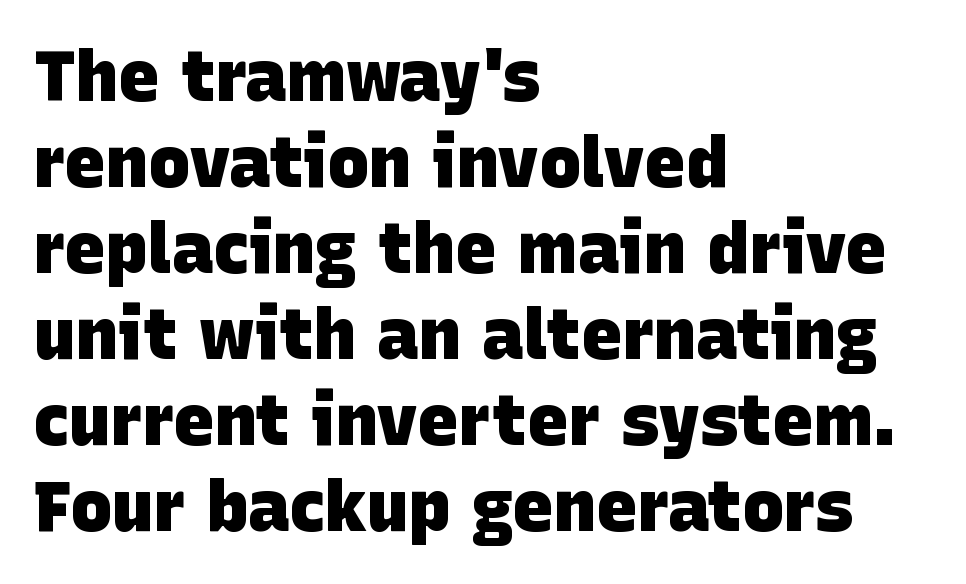
{"serif": "no", "bold": "yes", "weight": "heavy", "width": "normal", "stroke_contrast": "low", "x_height": "large", "monospaced": "no", "underline": "no", "align": "left", "line_spacing_ratio": 1.23, "letter_spacing": "normal", "letter_spacing_em": 0.0, "glyph_px": 70}
